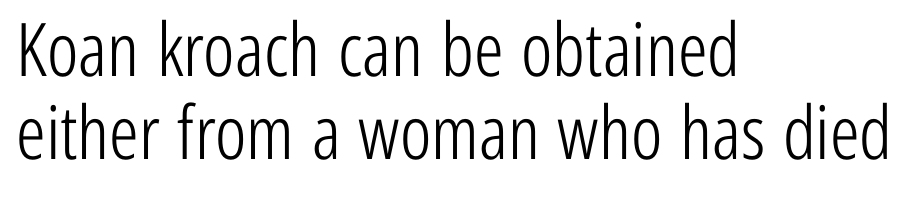
Do the characters align in a grid? No, the font is proportional. Short note: letters normally spaced. These lines were composed using upright roman letters. Line beginnings align vertically; line endings do not. Stroke mass is kept to a normal reading level or below. The space beneath each line is pristine and unruled.
